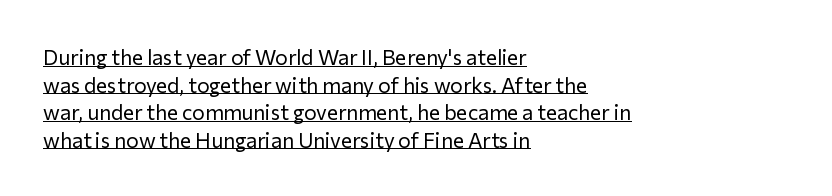
Here the glyphs are tracked normally, forming tight word shapes. This is underlined copy, the kind a proofreader might mark for attention. Posture: vertical. Notice how the passage keeps a crisp vertical edge on the left only.
